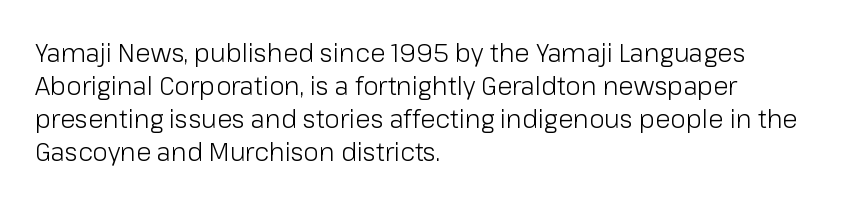
Q: Is the text bold? A: No.
Q: Is the text italic (slanted)? A: No, it is upright.
Q: Is the text underlined? A: No.
Q: How is the paragraph aligned? A: Left-aligned.
Q: Is the spacing between letters normal or unusually wide? A: Normal.
Q: Is the spacing between lines tight, normal or loose? A: Normal.
